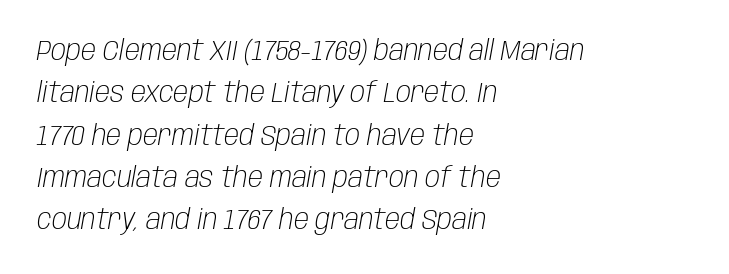
{"italic": "yes", "lean": "right", "slant_degrees": 10, "bold": "no", "weight": "light", "width": "condensed", "stroke_contrast": "low", "x_height": "large", "monospaced": "no", "underline": "no", "align": "left", "line_spacing": "normal", "line_spacing_ratio": 1.51, "letter_spacing": "normal", "letter_spacing_em": 0.0, "glyph_px": 28}
